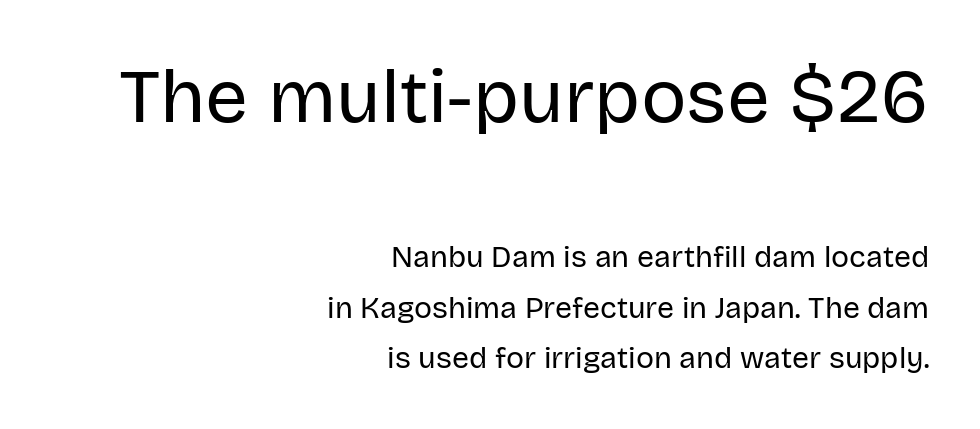
Which chunk is bigger? The first one — the top block dwarfs the bottom. What's the leading like? Ordinary, nothing unusual. The letters advance in unequal steps, a hallmark of proportional type. The type sits square on the baseline with zero lean. A clean baseline with only descenders dipping below it.
